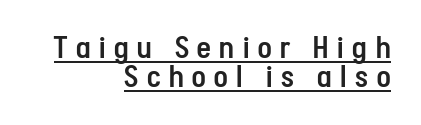
The image shows 30 px semibold, condensed sans-serif type, upright; set right-aligned, tight line spacing (0.97x), unusually wide letter spacing (+0.29 em), underlined; low stroke contrast and a medium x-height.
